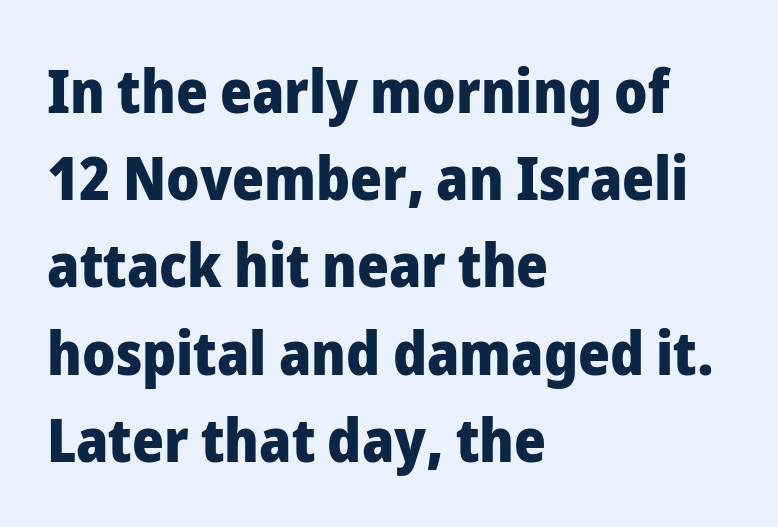
Q: Is the text bold? A: Yes.
Q: Is the text italic (slanted)? A: No, it is upright.
Q: Is the typeface a serif or a sans-serif typeface? A: Sans-serif.
Q: Is the text underlined? A: No.
Q: How is the paragraph aligned? A: Left-aligned.
Q: Is the spacing between letters normal or unusually wide? A: Normal.
Q: Is the spacing between lines tight, normal or loose? A: Normal.
Q: Width (condensed, normal, or wide)? A: Normal.
Q: Stroke contrast? A: Low.
Q: x-height? A: Medium.
Q: Monospaced? A: No.
